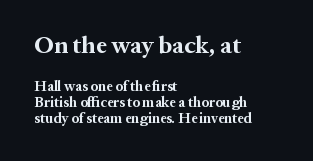
Q: Is the text bold? A: Yes.
Q: Is the text italic (slanted)? A: No, it is upright.
Q: Is the text underlined? A: No.
Q: How is the paragraph aligned? A: Left-aligned.
Q: Is the spacing between letters normal or unusually wide? A: Normal.
Q: Is the spacing between lines tight, normal or loose? A: Tight.
Q: Which block of text is set in a larger size, the first (top) or the second (bottom)? A: The first (top) one.
